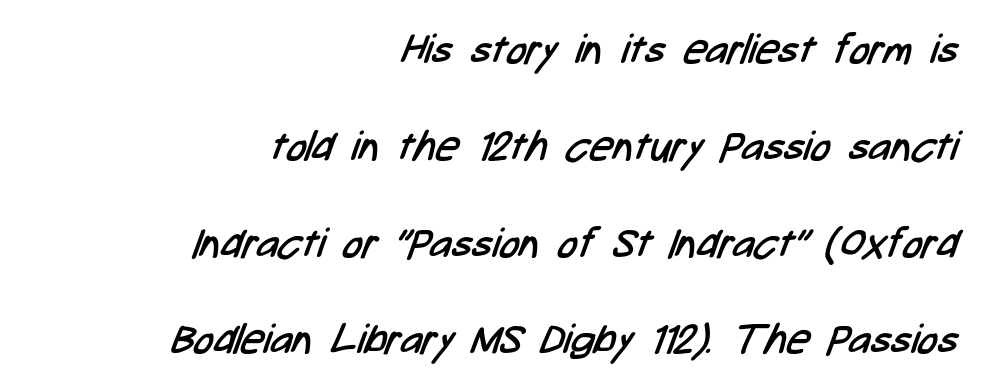
Q: Is the text bold? A: No.
Q: Is the typeface a serif or a sans-serif typeface? A: Sans-serif.
Q: Is the text underlined? A: No.
Q: How is the paragraph aligned? A: Right-aligned.
Q: Is the spacing between letters normal or unusually wide? A: Normal.
Q: Is the spacing between lines tight, normal or loose? A: Loose.
Q: Width (condensed, normal, or wide)? A: Condensed.
Q: Stroke contrast? A: Low.
Q: x-height? A: Medium.
Q: Monospaced? A: No.
